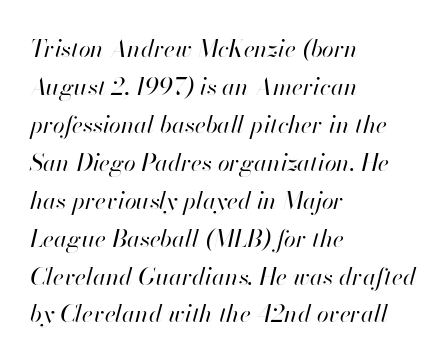
Q: Is the text bold? A: No.
Q: Is the text italic (slanted)? A: Yes, it leans right by about 13 degrees.
Q: Is the text underlined? A: No.
Q: How is the paragraph aligned? A: Left-aligned.
Q: Is the spacing between letters normal or unusually wide? A: Normal.
Q: Is the spacing between lines tight, normal or loose? A: Normal.
